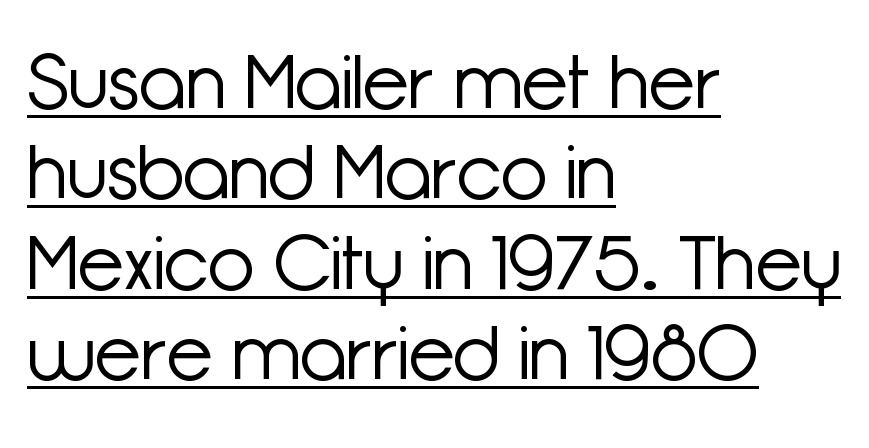
The image shows 76 px light sans-serif type, upright; set left-aligned, line spacing 1.19x, normal letter spacing, underlined; low stroke contrast and a medium x-height.
